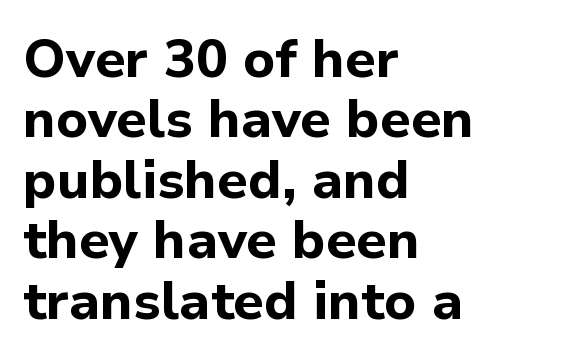
Spacing verdict: proportional, widths tailored to each character. No word sits above an underline. The tracking reads as untouched default to a designer's eye. Line starts are locked; line ends wander.
